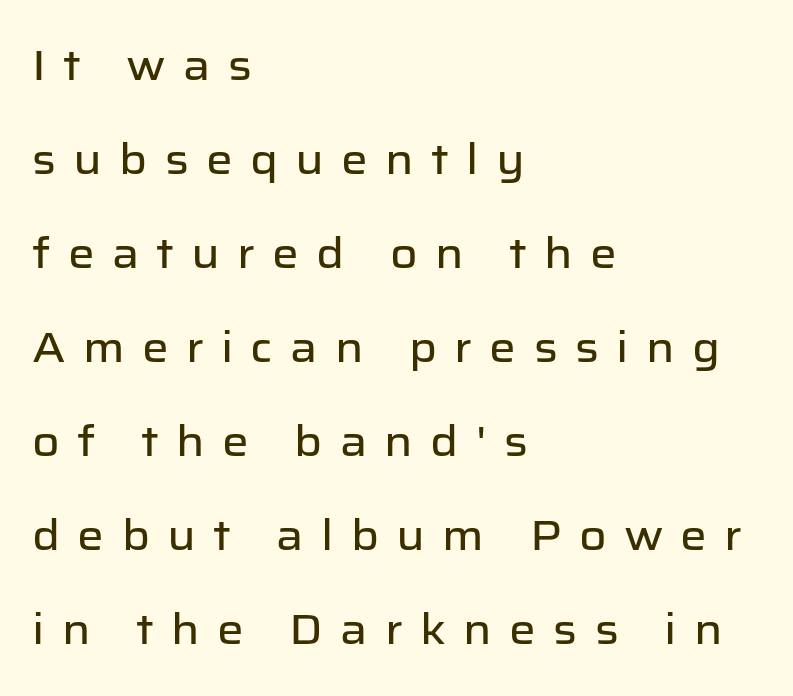
The image shows 42 px sans-serif type, upright; set left-aligned, loose line spacing (2.24x), unusually wide letter spacing (+0.41 em), not underlined; low stroke contrast and a medium x-height.
